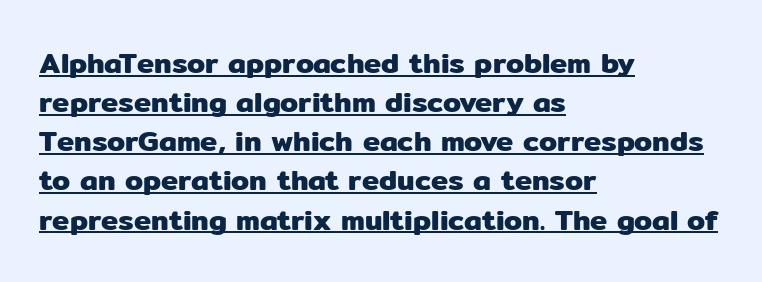
{"serif": "no", "italic": "no", "width": "normal", "stroke_contrast": "low", "x_height": "medium", "monospaced": "no", "underline": "yes", "align": "left", "line_spacing": "normal", "line_spacing_ratio": 1.35, "letter_spacing": "normal", "letter_spacing_em": 0.0, "glyph_px": 29}
